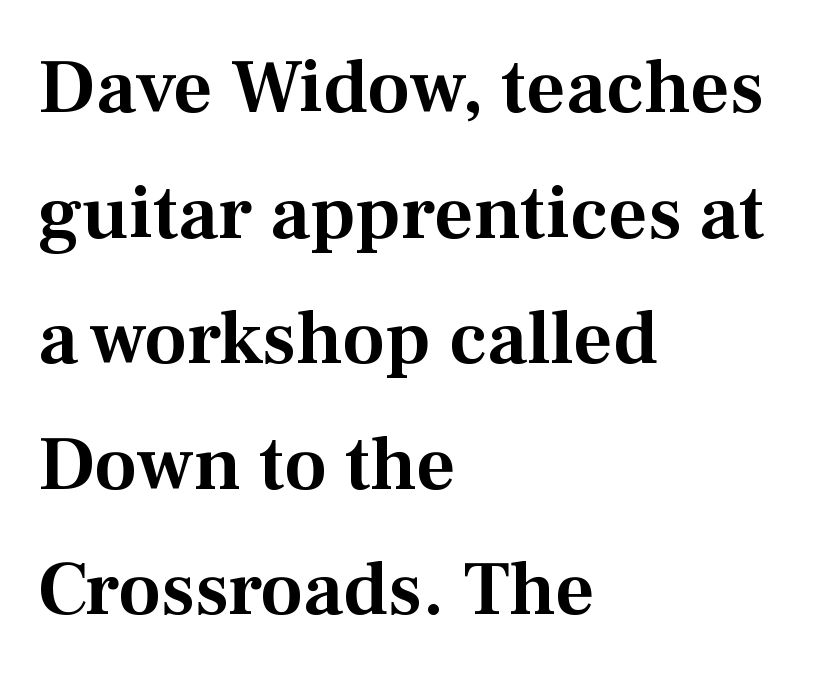
Letterform terminals end in serifs throughout the passage. Interline gaps are of average width in this sample. The line texture is even and compact thanks to regular tracking. Typeset ragged right — the left edge is the straight one.
